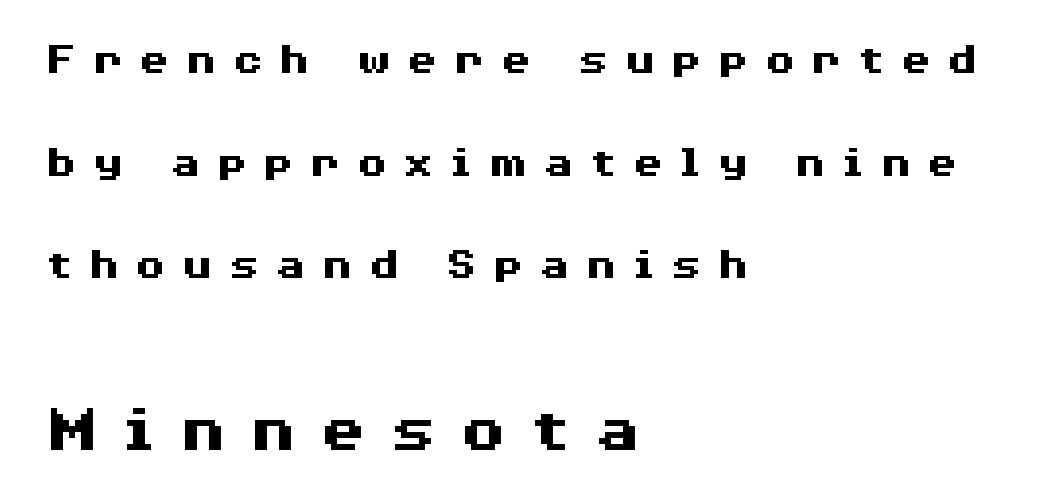
Q: Is the text bold? A: Yes.
Q: Is the text italic (slanted)? A: No, it is upright.
Q: Is the typeface a serif or a sans-serif typeface? A: Sans-serif.
Q: Is the text underlined? A: No.
Q: How is the paragraph aligned? A: Left-aligned.
Q: Is the spacing between letters normal or unusually wide? A: Unusually wide.
Q: Is the spacing between lines tight, normal or loose? A: Loose.
Q: Which block of text is set in a larger size, the first (top) or the second (bottom)? A: The second (bottom) one.
Q: Width (condensed, normal, or wide)? A: Wide.
Q: Stroke contrast? A: Medium.
Q: x-height? A: Medium.
Q: Monospaced? A: No.
